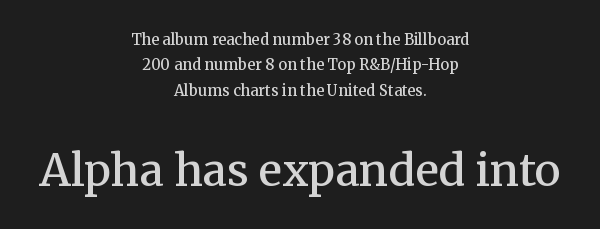
Notice how the stems are strictly vertical — no italics here. You get the small type first, then a jump to larger type. Clear beneath every line of the passage. The paragraph shown floats in the horizontal middle. The letterforms sit shoulder to shoulder at normal distance.
